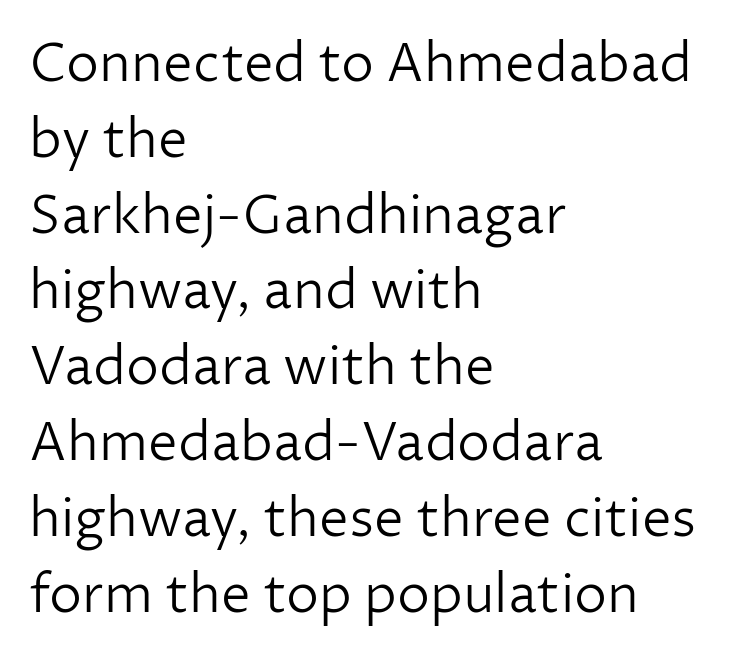
{"serif": "no", "italic": "no", "bold": "no", "weight": "light", "width": "normal", "stroke_contrast": "low", "x_height": "medium", "monospaced": "no", "underline": "no", "align": "left", "line_spacing": "normal", "line_spacing_ratio": 1.43, "letter_spacing": "normal", "letter_spacing_em": 0.0, "glyph_px": 53}
